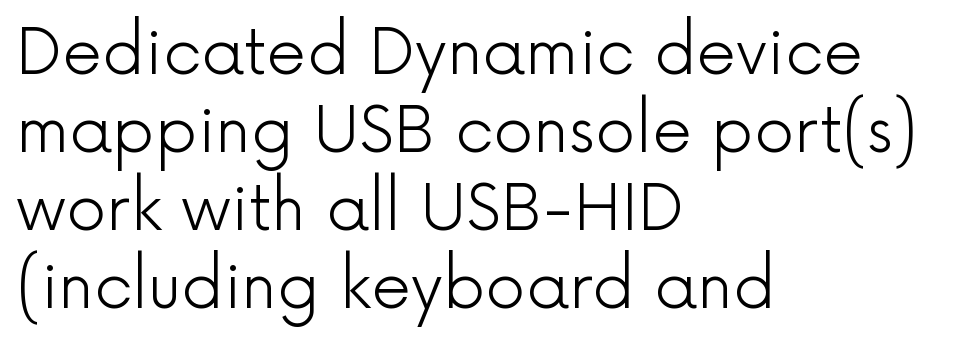
The image shows 63 px light sans-serif type, upright; set left-aligned, line spacing 1.24x, normal letter spacing, not underlined; a medium x-height.
